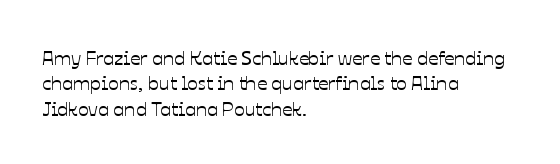
{"italic": "no", "underline": "no", "align": "left", "line_spacing": "normal", "line_spacing_ratio": 1.27, "letter_spacing": "normal", "letter_spacing_em": 0.0, "glyph_px": 20}
